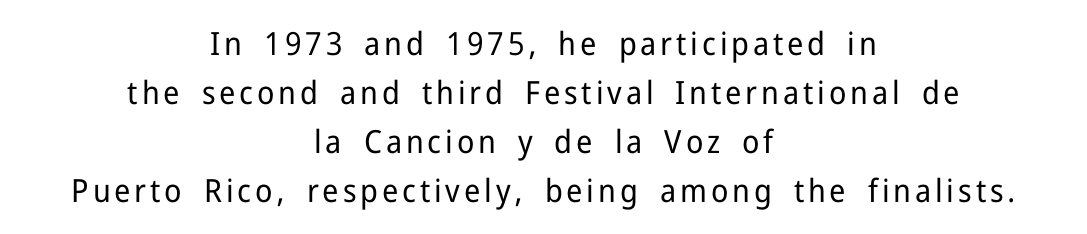
Q: Is the text bold? A: No.
Q: Is the text italic (slanted)? A: No, it is upright.
Q: Is the typeface a serif or a sans-serif typeface? A: Sans-serif.
Q: Is the text underlined? A: No.
Q: How is the paragraph aligned? A: Centered.
Q: Is the spacing between lines tight, normal or loose? A: Normal.
Q: Width (condensed, normal, or wide)? A: Normal.
Q: Stroke contrast? A: Low.
Q: x-height? A: Medium.
Q: Monospaced? A: No.
